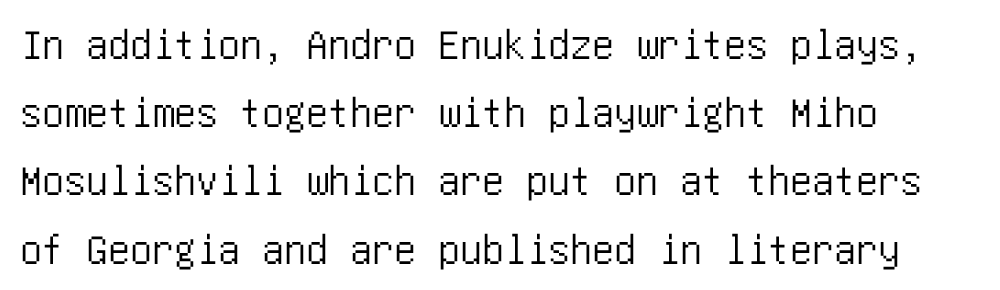
{"serif": "no", "italic": "no", "width": "condensed", "stroke_contrast": "low", "x_height": "large", "underline": "no", "align": "left", "line_spacing": "normal", "line_spacing_ratio": 1.55, "letter_spacing": "normal", "letter_spacing_em": 0.0, "glyph_px": 44}
